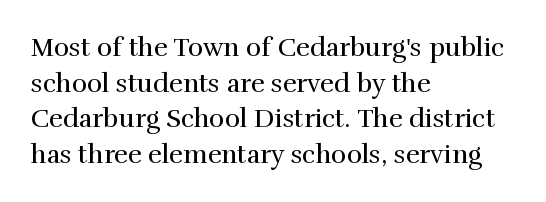
Q: Is the text bold? A: No.
Q: Is the text italic (slanted)? A: No, it is upright.
Q: Is the text underlined? A: No.
Q: How is the paragraph aligned? A: Left-aligned.
Q: Is the spacing between letters normal or unusually wide? A: Normal.
Q: Is the spacing between lines tight, normal or loose? A: Normal.
